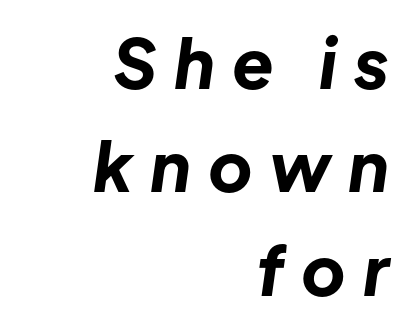
In CSS terms this would be text-align: right. Is this a fixed-width face? No — the glyphs have proportional, varying widths. These lines have a slow, spaced-out rhythm from letter to letter. This is heavy type, rendered in bold.
